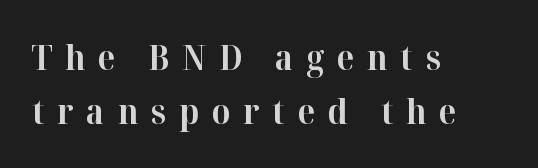
{"serif": "yes", "italic": "no", "bold": "yes", "weight": "bold", "width": "normal", "stroke_contrast": "high", "x_height": "medium", "monospaced": "no", "underline": "no", "align": "left", "line_spacing": "normal", "line_spacing_ratio": 1.55, "letter_spacing": "wide", "letter_spacing_em": 0.37, "glyph_px": 35}
